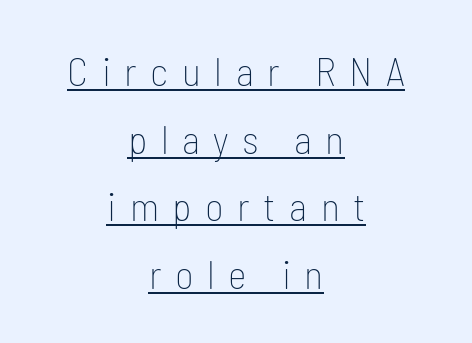
The image shows 40 px thin, condensed sans-serif type, upright; set centered, normal line spacing (1.69x), unusually wide letter spacing (+0.34 em), underlined; low stroke contrast and a medium x-height.
